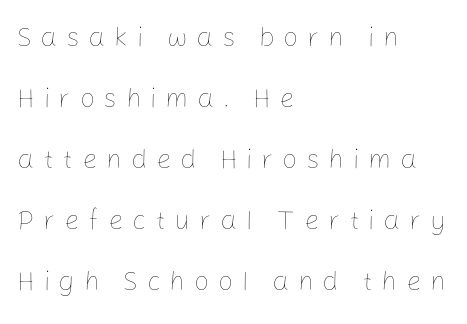
{"italic": "no", "bold": "no", "underline": "no", "align": "left", "line_spacing": "loose", "line_spacing_ratio": 2.26, "letter_spacing": "wide", "letter_spacing_em": 0.32, "glyph_px": 27}
